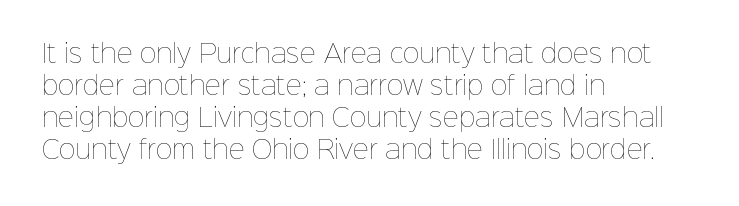
{"italic": "no", "bold": "no", "underline": "no", "align": "left", "line_spacing": "normal", "line_spacing_ratio": 1.28, "letter_spacing": "normal", "letter_spacing_em": 0.0, "glyph_px": 25}
